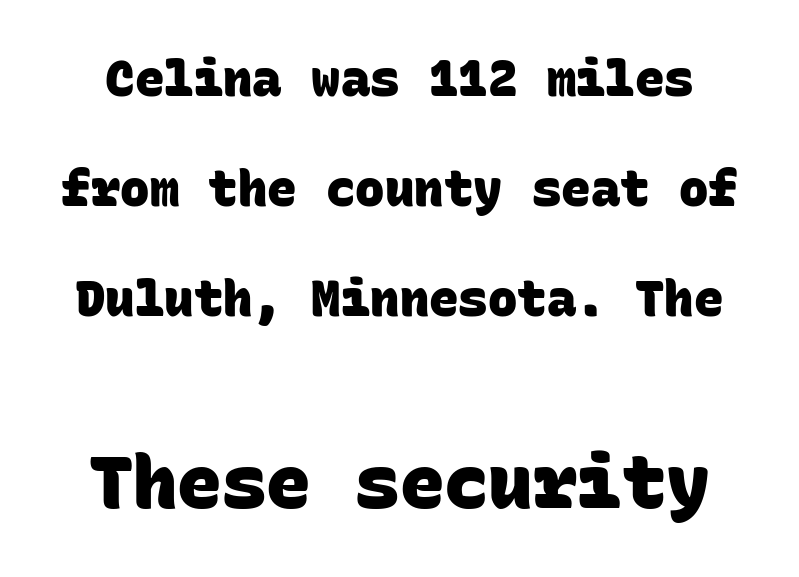
This is heavy type, rendered in bold. Each word holds together tightly as a unit, with standard inter-letter gaps. The face used here is a sans, in the tradition of grotesques and geometrics. The line-height multiplier appears high, well above default.
